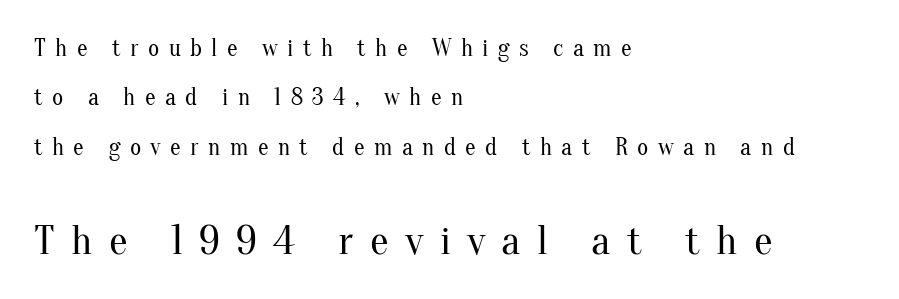
Posture: upright roman. Note: serifs present on the glyphs. Plain, unruled lines of type. Rows of type keep a wide berth in the vertical direction. Does the copy run flush right? No — it runs flush left. The line texture is sparse and dotted thanks to wide tracking.
